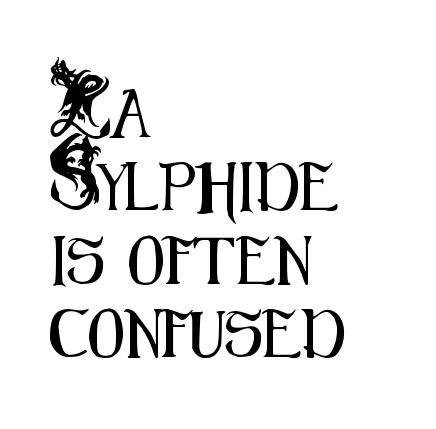
{"serif": "no", "italic": "no", "width": "condensed", "stroke_contrast": "medium", "x_height": "small", "monospaced": "no", "underline": "no", "align": "left", "line_spacing": "normal", "line_spacing_ratio": 1.53, "letter_spacing": "normal", "letter_spacing_em": 0.0, "glyph_px": 48}
